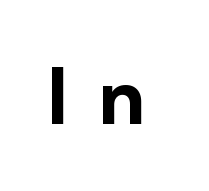
Q: Is the text bold? A: Yes.
Q: Is the text italic (slanted)? A: No, it is upright.
Q: Is the typeface a serif or a sans-serif typeface? A: Sans-serif.
Q: Is the text underlined? A: No.
Q: Is the spacing between letters normal or unusually wide? A: Unusually wide.
Q: Width (condensed, normal, or wide)? A: Normal.
Q: Stroke contrast? A: Low.
Q: x-height? A: Medium.
Q: Monospaced? A: No.
